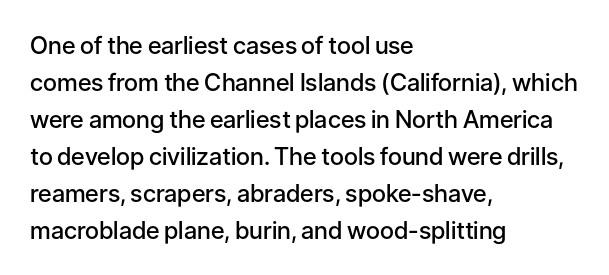
{"italic": "no", "bold": "semi", "underline": "no", "align": "left", "line_spacing": "normal", "line_spacing_ratio": 1.54, "letter_spacing": "normal", "letter_spacing_em": 0.0, "glyph_px": 24}
